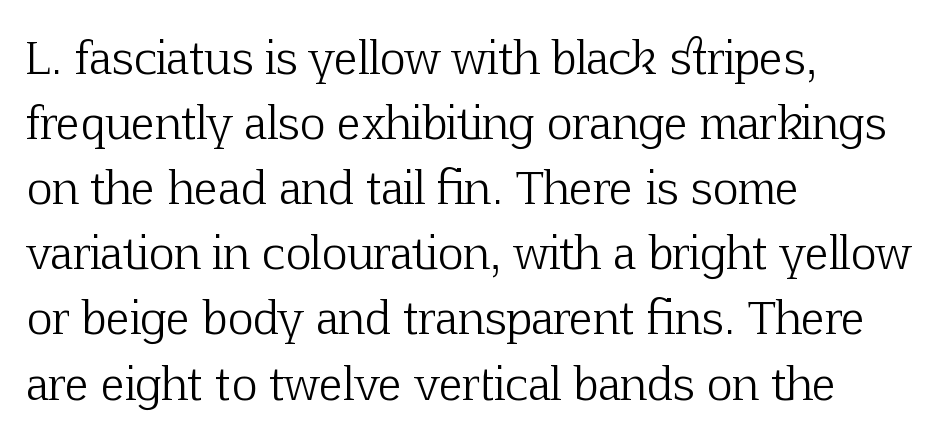
The image shows 44 px light serif type, upright; set left-aligned, normal line spacing (1.48x), normal letter spacing, not underlined; low stroke contrast and a medium x-height.
